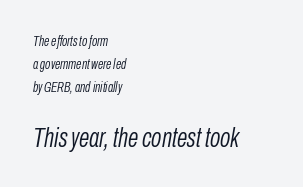
{"italic": "yes", "lean": "right", "slant_degrees": 10, "bold": "no", "underline": "no", "align": "left", "line_spacing": "normal", "line_spacing_ratio": 1.64, "letter_spacing": "normal", "letter_spacing_em": 0.0, "larger_block": "second", "size_ratio": 1.93, "glyph_px": 27}
